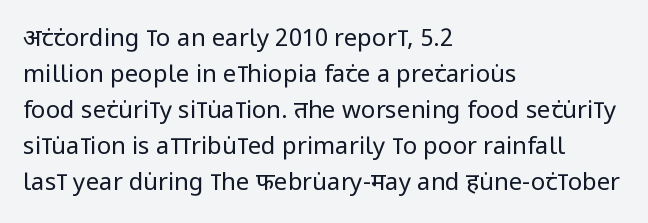
The image shows 24 px text type, upright; set left-aligned, normal line spacing (1.5x), normal letter spacing, not underlined.
